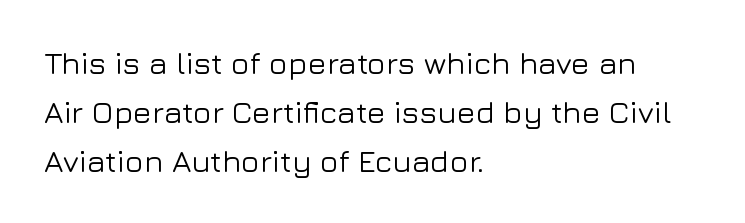
{"serif": "no", "italic": "no", "width": "normal", "stroke_contrast": "low", "x_height": "medium", "monospaced": "no", "underline": "no", "align": "left", "line_spacing": "normal", "line_spacing_ratio": 1.58, "letter_spacing": "normal", "letter_spacing_em": 0.0, "glyph_px": 31}
